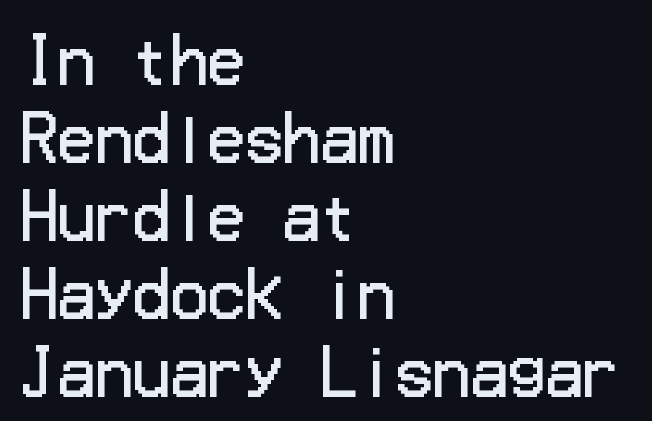
The image shows 62 px regular-weight sans-serif type, upright; set left-aligned, normal line spacing (1.26x), normal letter spacing, not underlined; low stroke contrast and a medium x-height.
